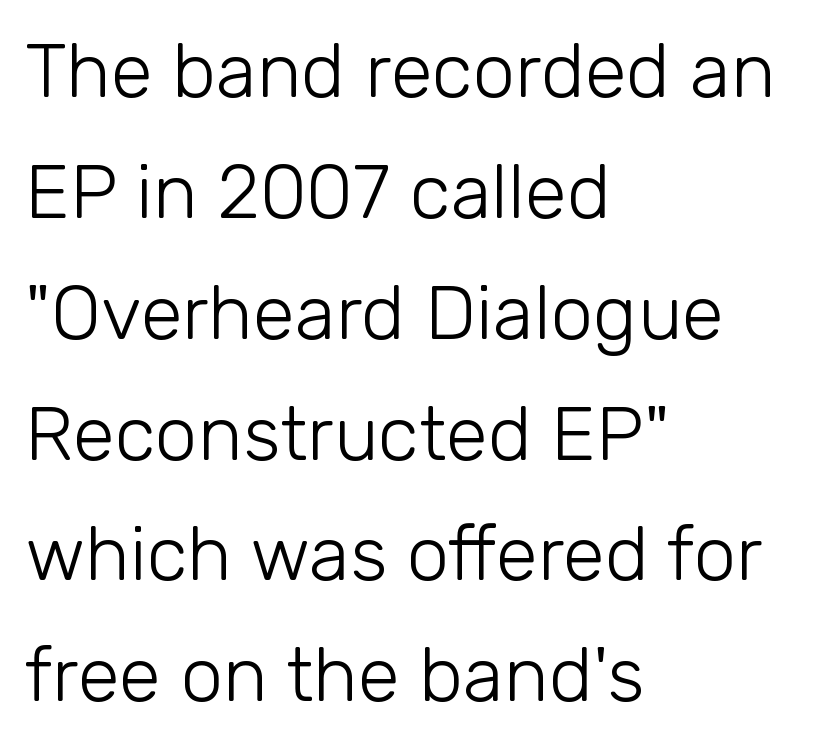
Where is the straight margin? On the left. Unbolded letterforms with no extra heft. Examine the stroke ends and you'll find no serifs. Any mark beneath the type? The region is blank.
